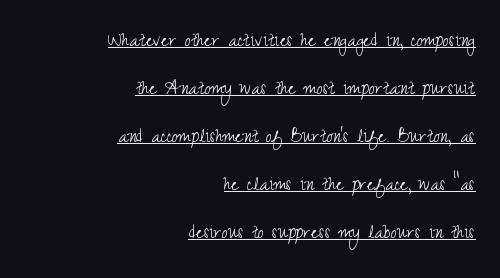
The image shows 22 px text type, upright; set right-aligned, loose line spacing (2.18x), normal letter spacing, underlined.
